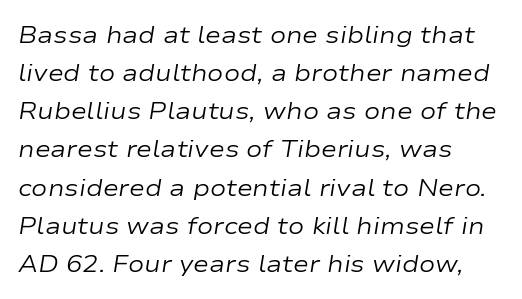
{"italic": "yes", "lean": "right", "slant_degrees": 9, "bold": "no", "underline": "no", "align": "left", "line_spacing": "normal", "line_spacing_ratio": 1.59, "letter_spacing": "normal", "letter_spacing_em": 0.0, "glyph_px": 24}
